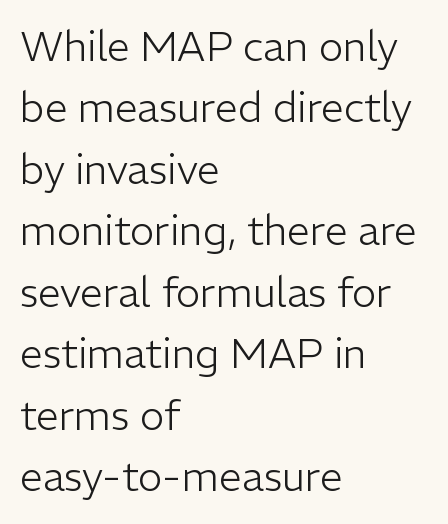
{"serif": "no", "italic": "no", "bold": "no", "weight": "light", "width": "normal", "stroke_contrast": "low", "x_height": "medium", "monospaced": "no", "underline": "no", "align": "left", "line_spacing": "normal", "line_spacing_ratio": 1.5, "letter_spacing": "normal", "letter_spacing_em": 0.0, "glyph_px": 41}
